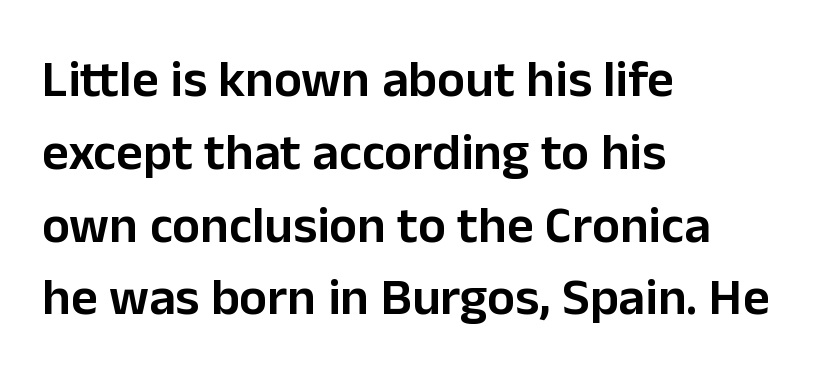
Q: Is the text bold? A: Semi-bold.
Q: Is the text italic (slanted)? A: No, it is upright.
Q: Is the typeface a serif or a sans-serif typeface? A: Sans-serif.
Q: Is the text underlined? A: No.
Q: How is the paragraph aligned? A: Left-aligned.
Q: Is the spacing between letters normal or unusually wide? A: Normal.
Q: Is the spacing between lines tight, normal or loose? A: Normal.
Q: Width (condensed, normal, or wide)? A: Normal.
Q: Stroke contrast? A: Low.
Q: x-height? A: Medium.
Q: Monospaced? A: No.
